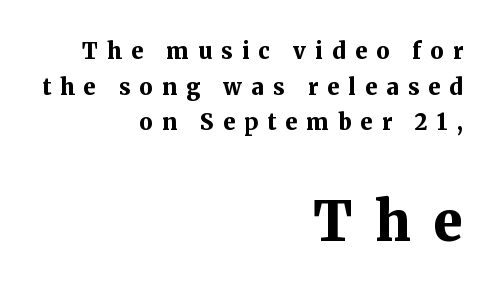
{"serif": "yes", "italic": "no", "bold": "yes", "weight": "bold", "width": "normal", "stroke_contrast": "medium", "x_height": "medium", "monospaced": "no", "underline": "no", "align": "right", "line_spacing": "normal", "line_spacing_ratio": 1.62, "letter_spacing": "wide", "letter_spacing_em": 0.42, "larger_block": "second", "size_ratio": 2.45, "glyph_px": 54}
